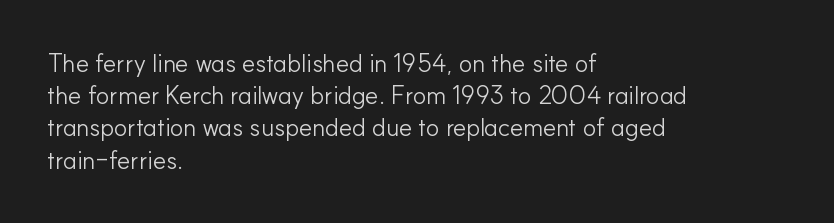
{"italic": "no", "bold": "no", "underline": "no", "align": "left", "line_spacing": "normal", "line_spacing_ratio": 1.29, "letter_spacing": "normal", "letter_spacing_em": 0.0, "glyph_px": 25}
